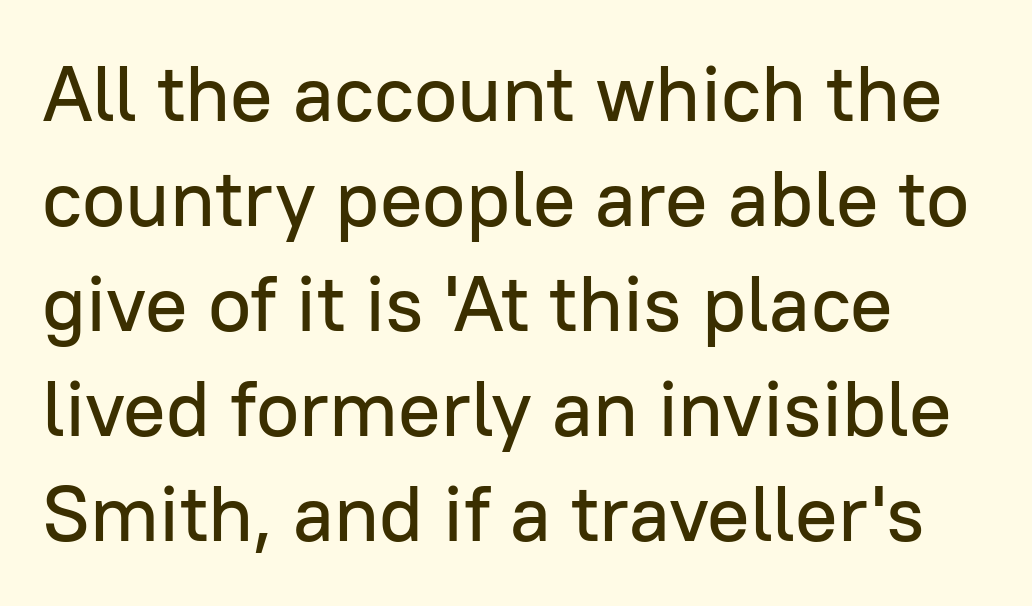
Q: Is the text italic (slanted)? A: No, it is upright.
Q: Is the typeface a serif or a sans-serif typeface? A: Sans-serif.
Q: Is the text underlined? A: No.
Q: How is the paragraph aligned? A: Left-aligned.
Q: Is the spacing between letters normal or unusually wide? A: Normal.
Q: Is the spacing between lines tight, normal or loose? A: Normal.
Q: Width (condensed, normal, or wide)? A: Normal.
Q: Stroke contrast? A: Low.
Q: x-height? A: Medium.
Q: Monospaced? A: No.
